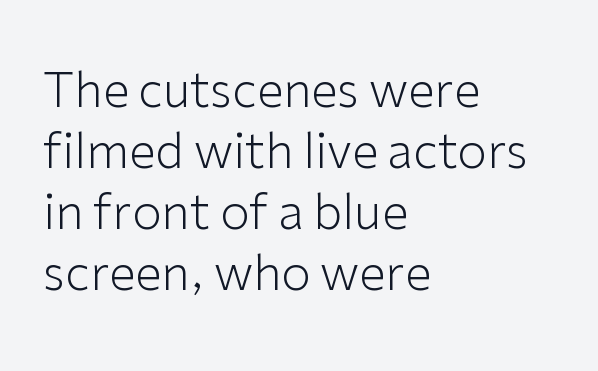
Q: Is the text bold? A: No.
Q: Is the text italic (slanted)? A: No, it is upright.
Q: Is the typeface a serif or a sans-serif typeface? A: Sans-serif.
Q: Is the text underlined? A: No.
Q: How is the paragraph aligned? A: Left-aligned.
Q: Is the spacing between letters normal or unusually wide? A: Normal.
Q: Is the spacing between lines tight, normal or loose? A: Normal.
Q: Width (condensed, normal, or wide)? A: Normal.
Q: Stroke contrast? A: Low.
Q: x-height? A: Medium.
Q: Monospaced? A: No.
